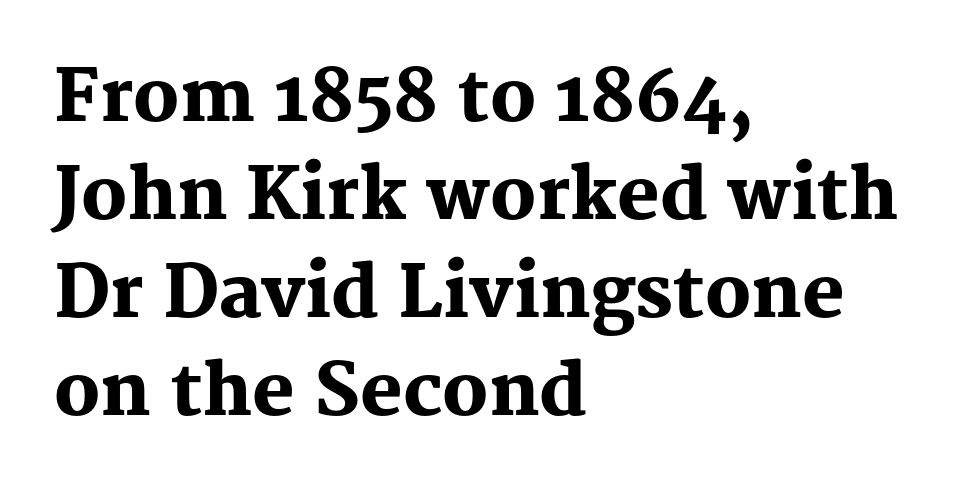
Anything drawn beneath the words? Only blank space. One-word summary of the alignment: left. Think of a printed novel: that variable character pitch is what you see here. Ordinary non-slanted type is in use.
